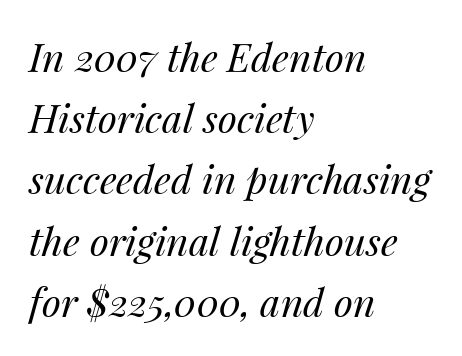
{"italic": "yes", "lean": "right", "slant_degrees": 14, "bold": "no", "weight": "regular", "width": "normal", "stroke_contrast": "medium", "x_height": "medium", "monospaced": "no", "underline": "no", "align": "left", "line_spacing": "normal", "line_spacing_ratio": 1.57, "letter_spacing": "normal", "letter_spacing_em": 0.0, "glyph_px": 39}
